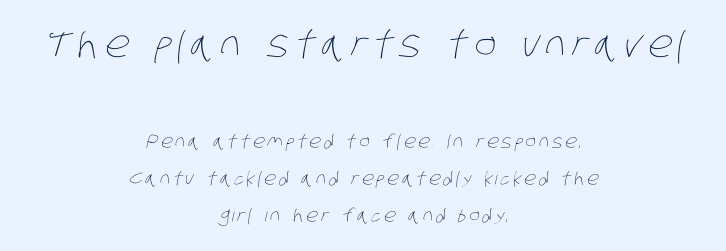
Q: Is the text bold? A: No.
Q: Is the text underlined? A: No.
Q: How is the paragraph aligned? A: Centered.
Q: Is the spacing between lines tight, normal or loose? A: Loose.
Q: Which block of text is set in a larger size, the first (top) or the second (bottom)? A: The first (top) one.
Q: Width (condensed, normal, or wide)? A: Condensed.
Q: Stroke contrast? A: Low.
Q: x-height? A: Large.
Q: Monospaced? A: No.
